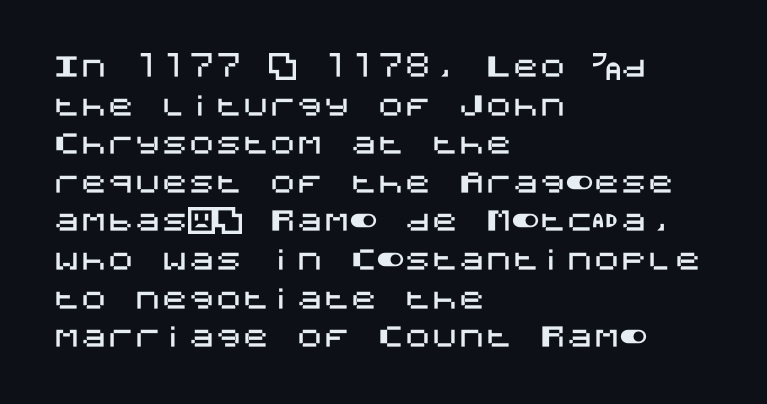
The image shows 27 px text type, upright; set left-aligned, normal line spacing (1.43x), normal letter spacing, not underlined.
